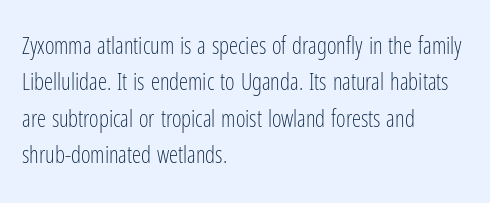
{"italic": "no", "bold": "no", "underline": "no", "align": "left", "line_spacing": "normal", "line_spacing_ratio": 1.58, "letter_spacing": "normal", "letter_spacing_em": 0.0, "glyph_px": 23}
